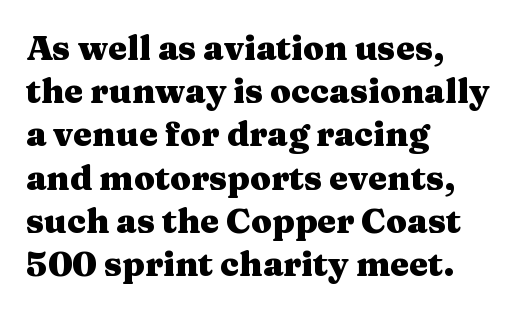
Q: Is the text bold? A: Yes.
Q: Is the text italic (slanted)? A: No, it is upright.
Q: Is the typeface a serif or a sans-serif typeface? A: Serif.
Q: Is the text underlined? A: No.
Q: How is the paragraph aligned? A: Left-aligned.
Q: Is the spacing between letters normal or unusually wide? A: Normal.
Q: Is the spacing between lines tight, normal or loose? A: Normal.
Q: Width (condensed, normal, or wide)? A: Wide.
Q: Stroke contrast? A: Medium.
Q: x-height? A: Medium.
Q: Monospaced? A: No.
